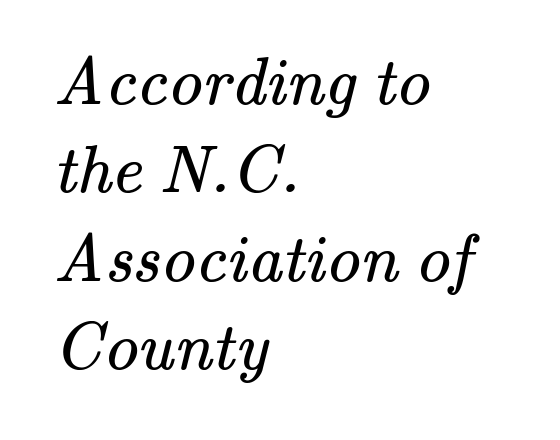
The image shows 68 px regular-weight serif type; set left-aligned, normal line spacing (1.3x), normal letter spacing, not underlined; medium stroke contrast and a small x-height.
